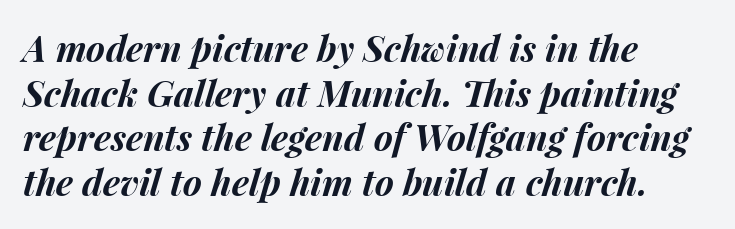
{"italic": "yes", "lean": "right", "slant_degrees": 15, "bold": "yes", "weight": "bold", "width": "normal", "stroke_contrast": "medium", "x_height": "medium", "monospaced": "no", "underline": "no", "align": "left", "line_spacing_ratio": 1.24, "letter_spacing": "normal", "letter_spacing_em": 0.0, "glyph_px": 36}
